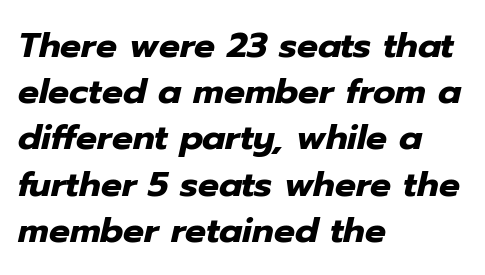
{"italic": "yes", "lean": "right", "slant_degrees": 12, "bold": "yes", "weight": "heavy", "width": "normal", "stroke_contrast": "low", "x_height": "medium", "monospaced": "no", "underline": "no", "align": "left", "line_spacing": "normal", "line_spacing_ratio": 1.32, "letter_spacing": "normal", "letter_spacing_em": 0.0, "glyph_px": 35}
